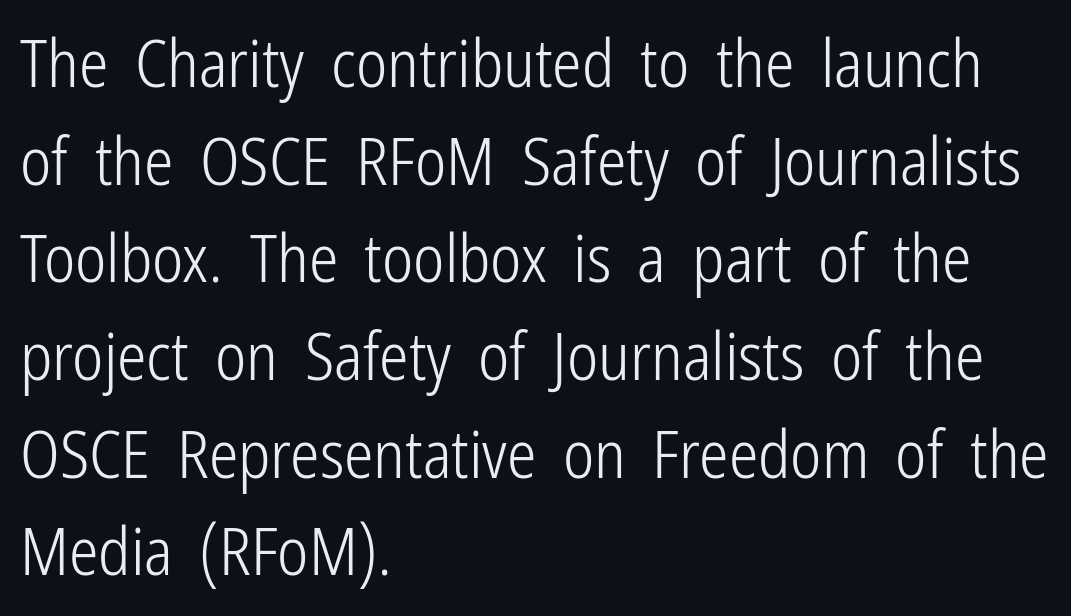
The rendering uses natural spacing where letterforms have individual widths. Letters rest on an invisible, unmarked baseline. The tracking reads as untouched default to a designer's eye. Short and long lines alike share a common starting point at left.
